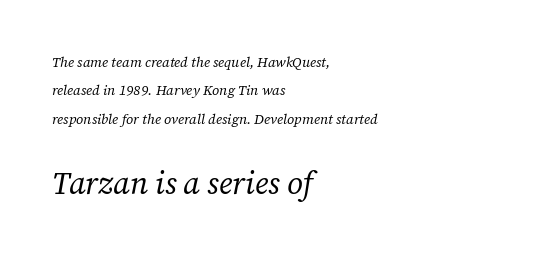
Q: Is the text bold? A: No.
Q: Is the text italic (slanted)? A: Yes, it leans right by about 12 degrees.
Q: Is the typeface a serif or a sans-serif typeface? A: Serif.
Q: Is the text underlined? A: No.
Q: How is the paragraph aligned? A: Left-aligned.
Q: Is the spacing between letters normal or unusually wide? A: Normal.
Q: Is the spacing between lines tight, normal or loose? A: Loose.
Q: Which block of text is set in a larger size, the first (top) or the second (bottom)? A: The second (bottom) one.
Q: Width (condensed, normal, or wide)? A: Normal.
Q: Stroke contrast? A: Low.
Q: x-height? A: Medium.
Q: Monospaced? A: No.
